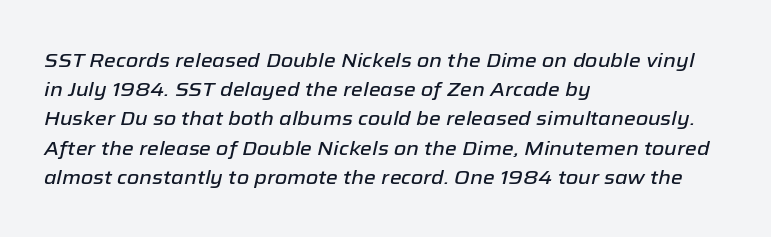
There is no visible air inserted between adjacent glyphs. The area under the type is left untouched. All the whitespace from short lines collects on the right. The rendering applies a slant to the glyphs. If you measured baseline to baseline, you'd find a middling distance.
